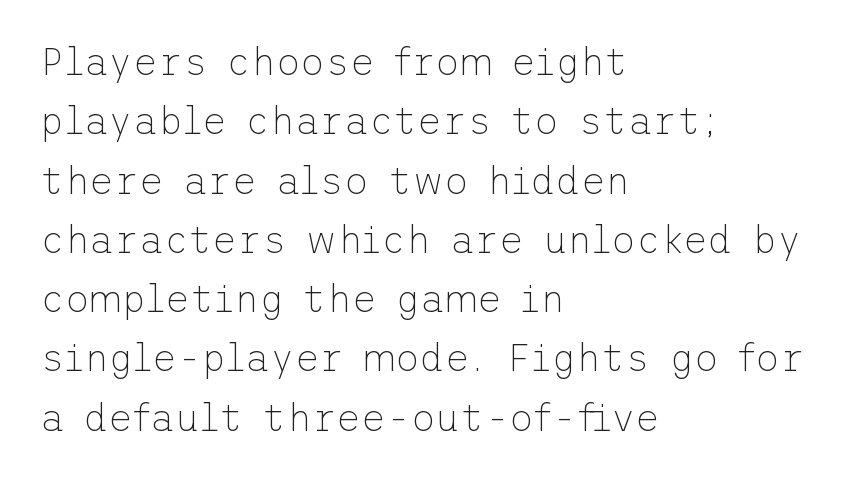
Q: Is the text bold? A: No.
Q: Is the text italic (slanted)? A: No, it is upright.
Q: Is the typeface a serif or a sans-serif typeface? A: Sans-serif.
Q: Is the text underlined? A: No.
Q: How is the paragraph aligned? A: Left-aligned.
Q: Is the spacing between letters normal or unusually wide? A: Normal.
Q: Is the spacing between lines tight, normal or loose? A: Normal.
Q: Width (condensed, normal, or wide)? A: Normal.
Q: Stroke contrast? A: Low.
Q: x-height? A: Medium.
